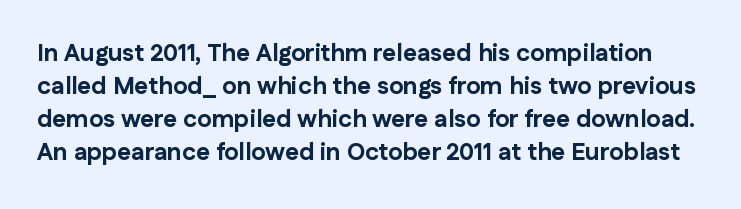
Q: Is the text bold? A: Yes.
Q: Is the text italic (slanted)? A: No, it is upright.
Q: Is the text underlined? A: No.
Q: Is the spacing between letters normal or unusually wide? A: Normal.
Q: Is the spacing between lines tight, normal or loose? A: Normal.
